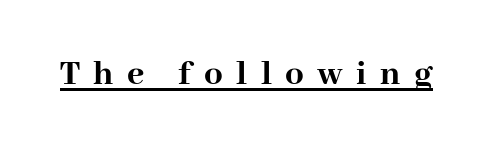
Q: Is the text bold? A: Yes.
Q: Is the text italic (slanted)? A: No, it is upright.
Q: Is the typeface a serif or a sans-serif typeface? A: Serif.
Q: Is the text underlined? A: Yes.
Q: Is the spacing between letters normal or unusually wide? A: Unusually wide.
Q: Width (condensed, normal, or wide)? A: Normal.
Q: Stroke contrast? A: High.
Q: x-height? A: Medium.
Q: Monospaced? A: No.
